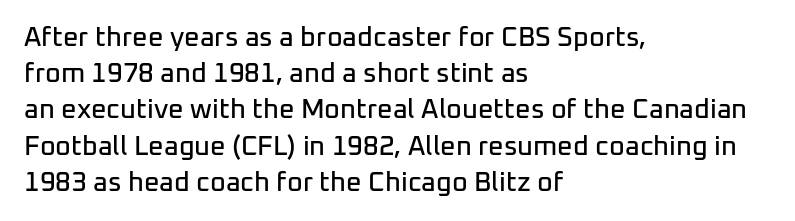
{"italic": "no", "underline": "no", "align": "left", "line_spacing": "normal", "line_spacing_ratio": 1.34, "letter_spacing": "normal", "letter_spacing_em": 0.0, "glyph_px": 27}
